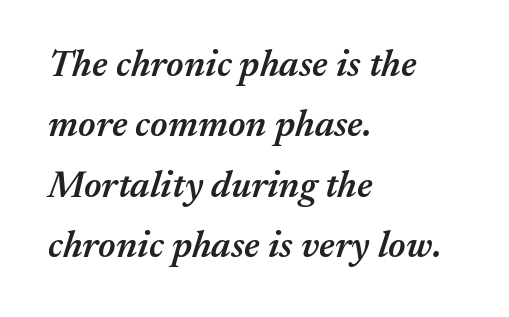
Q: Is the text bold? A: Semi-bold.
Q: Is the text italic (slanted)? A: Yes, it leans right by about 17 degrees.
Q: Is the text underlined? A: No.
Q: How is the paragraph aligned? A: Left-aligned.
Q: Is the spacing between letters normal or unusually wide? A: Normal.
Q: Is the spacing between lines tight, normal or loose? A: Normal.
Q: Width (condensed, normal, or wide)? A: Normal.
Q: Stroke contrast? A: Medium.
Q: x-height? A: Medium.
Q: Monospaced? A: No.
